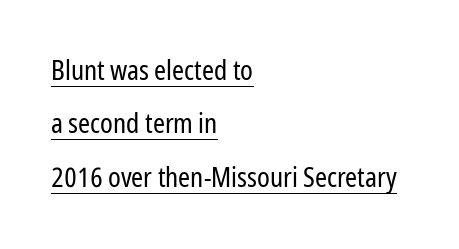
No heavy texture on the line: the type isn't bold. Glance below the letters and you will spot a drawn line. Baseline-to-baseline distance is far greater than the letter height. Which margin do the lines hug? The left one — the right edge is uneven. What stands out about the letter spacing? Nothing — it is the standard amount. Posture: vertical.
